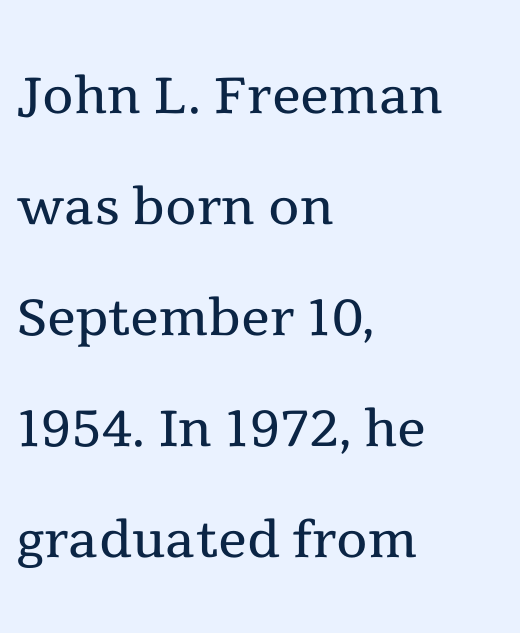
The image shows 72 px regular-weight serif type, upright; set left-aligned, normal line spacing (1.54x), normal letter spacing, not underlined; a medium x-height.
